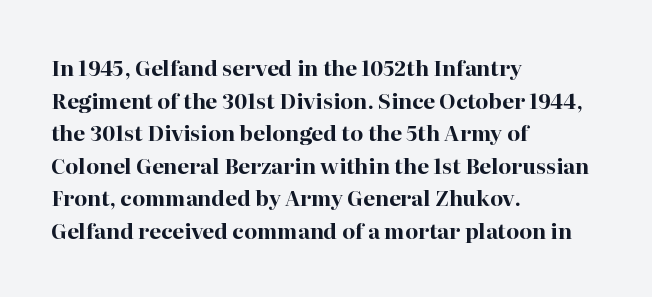
The rendering anchors every line to the left-hand side. In terms of posture, this sample is upright. This sample uses plain, unmodified letter spacing. The gap between lines stays unmarked.
